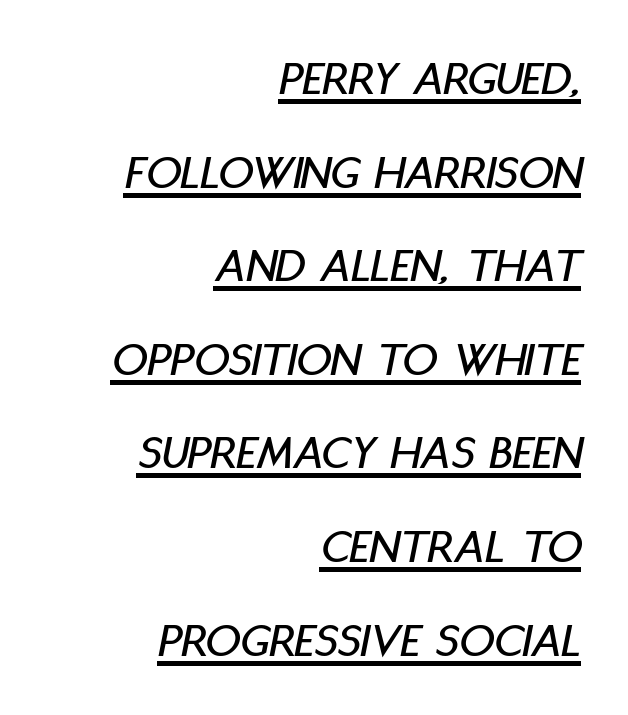
Q: Is the text italic (slanted)? A: Yes, it leans right by about 11 degrees.
Q: Is the text underlined? A: Yes.
Q: How is the paragraph aligned? A: Right-aligned.
Q: Is the spacing between letters normal or unusually wide? A: Normal.
Q: Is the spacing between lines tight, normal or loose? A: Loose.
Q: Width (condensed, normal, or wide)? A: Condensed.
Q: Stroke contrast? A: Low.
Q: x-height? A: Large.
Q: Monospaced? A: No.
